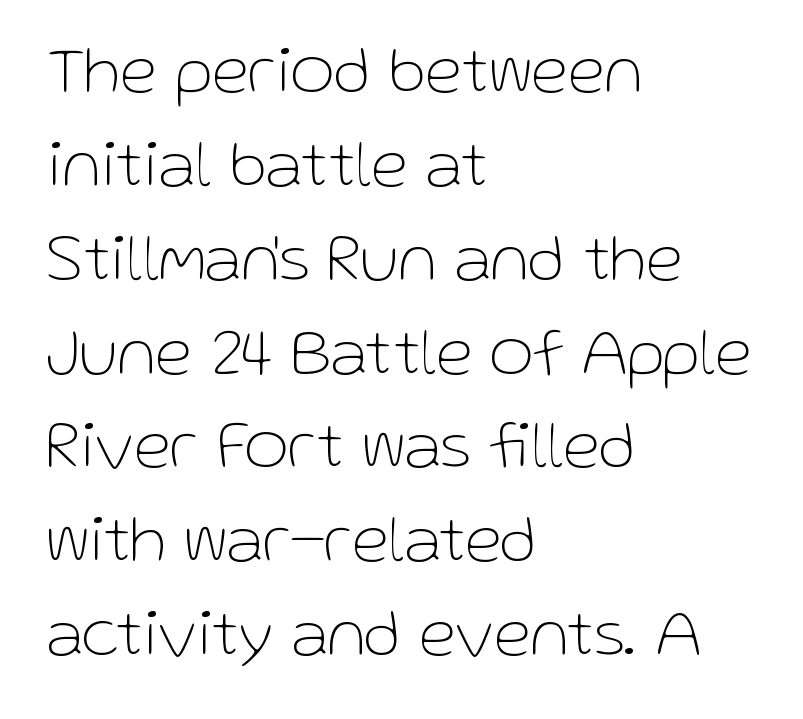
{"serif": "no", "italic": "no", "bold": "no", "weight": "thin", "width": "normal", "stroke_contrast": "low", "x_height": "medium", "monospaced": "no", "underline": "no", "align": "left", "line_spacing": "normal", "line_spacing_ratio": 1.38, "letter_spacing": "normal", "letter_spacing_em": 0.0, "glyph_px": 68}
